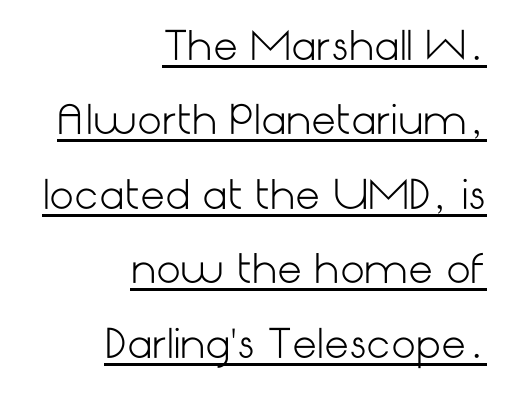
The image shows 39 px light sans-serif type, upright; set right-aligned, loose line spacing (1.91x), normal letter spacing, underlined; low stroke contrast and a medium x-height.
